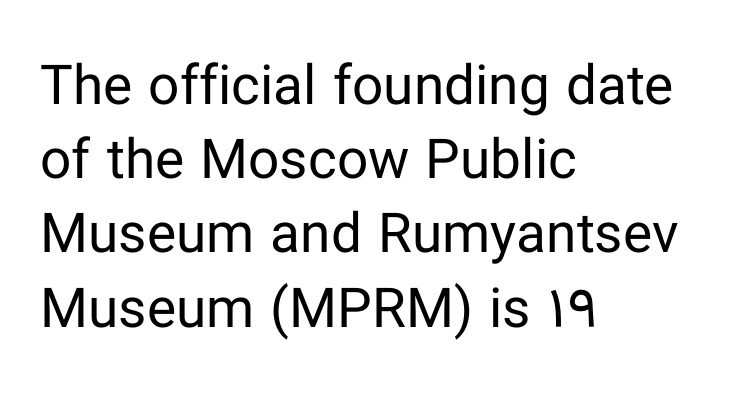
The image shows 55 px regular-weight sans-serif type, upright; set left-aligned, normal line spacing (1.35x), normal letter spacing, not underlined; low stroke contrast and a medium x-height.
